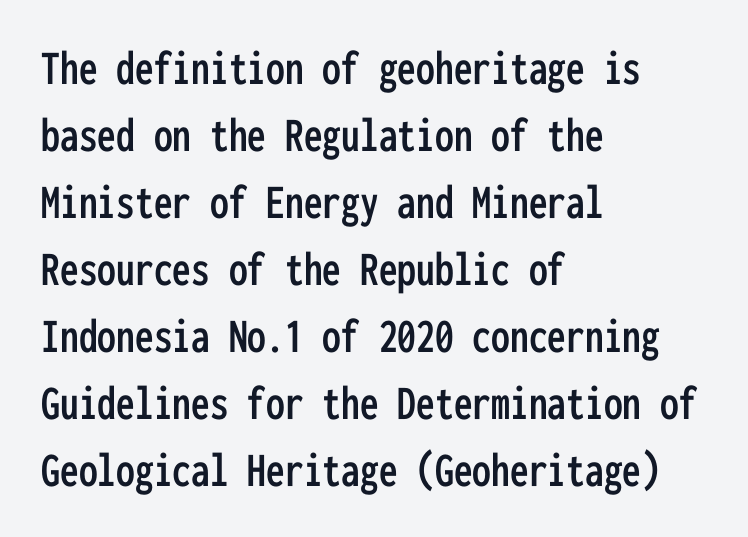
The image shows 50 px condensed sans-serif type, upright, monospaced; set left-aligned, normal line spacing (1.34x), normal letter spacing, not underlined; low stroke contrast and a medium x-height.
